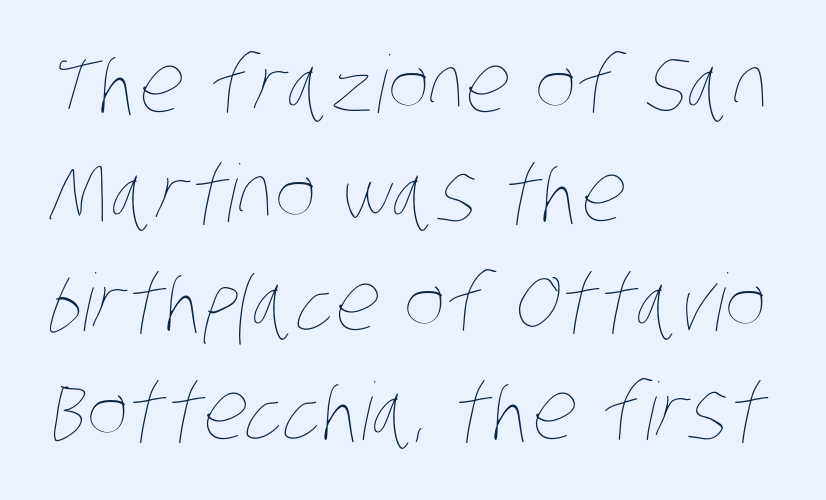
{"bold": "no", "weight": "thin", "width": "condensed", "stroke_contrast": "low", "x_height": "large", "monospaced": "no", "underline": "no", "align": "left", "line_spacing": "normal", "line_spacing_ratio": 1.38, "letter_spacing": "normal", "letter_spacing_em": 0.0, "glyph_px": 79}
